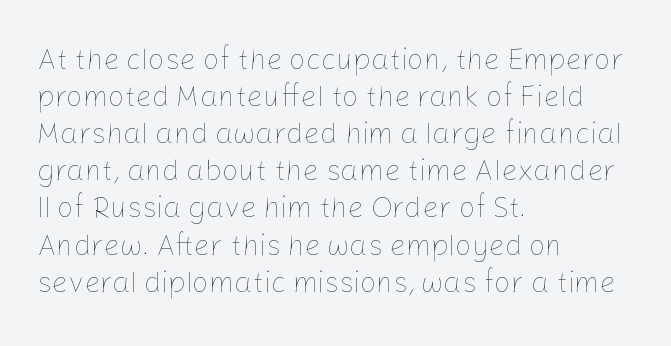
Q: Is the text bold? A: No.
Q: Is the text italic (slanted)? A: No, it is upright.
Q: Is the text underlined? A: No.
Q: How is the paragraph aligned? A: Left-aligned.
Q: Is the spacing between letters normal or unusually wide? A: Normal.
Q: Is the spacing between lines tight, normal or loose? A: Normal.
Q: Width (condensed, normal, or wide)? A: Normal.
Q: Stroke contrast? A: Low.
Q: x-height? A: Medium.
Q: Monospaced? A: No.
